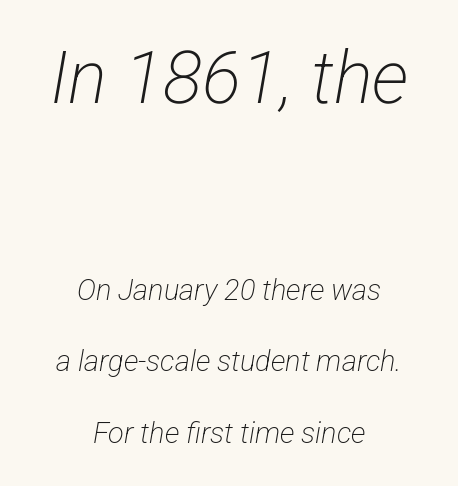
The letters look calm and open, with moderate or lighter stems. The passage shown has conventional tracking throughout. Are there feet on the stems? There aren't — it's a sans. Here the designer chose a conventional face with non-uniform glyph widths. The compositor balanced each line on the midline. Vertically, the passage feels expansive, rows floating well apart.
